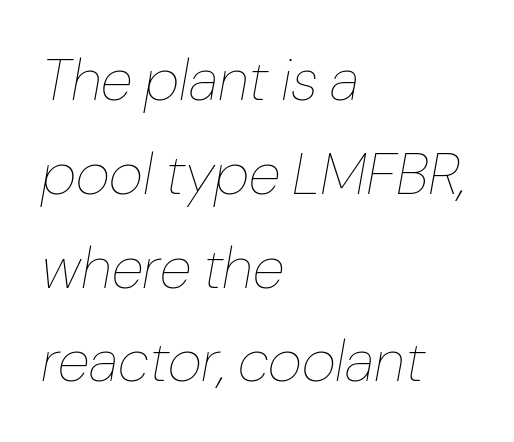
The image shows 59 px thin type, italic (leaning right); set left-aligned, normal line spacing (1.59x), normal letter spacing, not underlined; low stroke contrast and a medium x-height.
